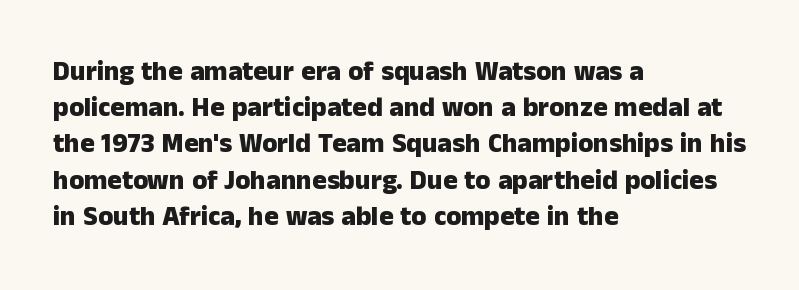
Does the weight exceed regular? Yes, all the way to bold. Inter-character spacing is left at the font's built-in metrics. If you drew a ruler down the left edge, every line would touch it. Only glyphs here, with clear space below each row. This sample keeps an unexceptional amount of space between lines.
